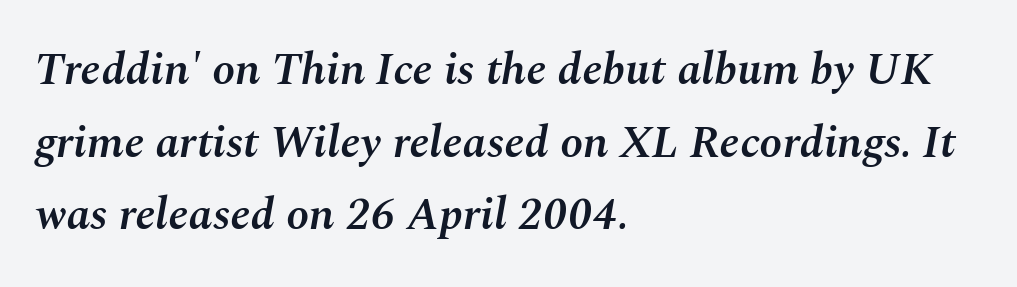
The image shows 46 px semibold type, italic (leaning right); set left-aligned, normal line spacing (1.58x), normal letter spacing, not underlined; medium stroke contrast and a medium x-height.
